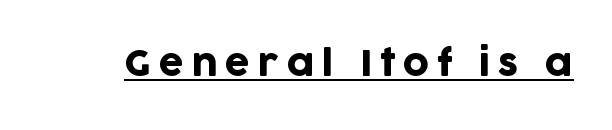
{"serif": "no", "italic": "no", "width": "normal", "stroke_contrast": "low", "x_height": "large", "monospaced": "no", "underline": "yes", "letter_spacing": "wide", "letter_spacing_em": 0.21, "glyph_px": 36}
